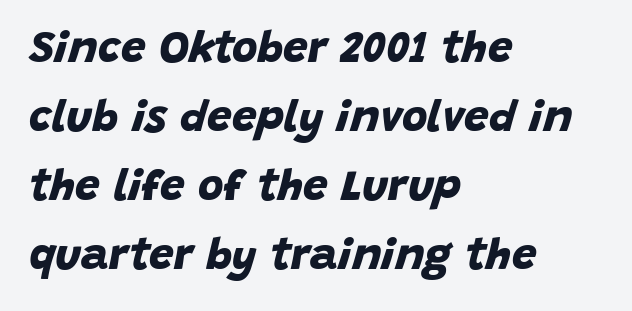
Is the type bold? Yes — the strokes are clearly thick and heavy. Underline: absent. The rendering uses natural spacing where letterforms have individual widths. Observe the absence of serifs on each vertical stroke in this sample. Vertical spacing — default.
